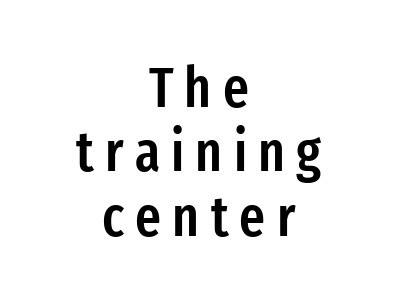
Summary of weight: moderately heavy, a semibold. Inter-character spacing is expanded well beyond the font's built-in metrics. In CSS terms this would be text-align: center. The characters display no serif detailing; their extremities are plain.
